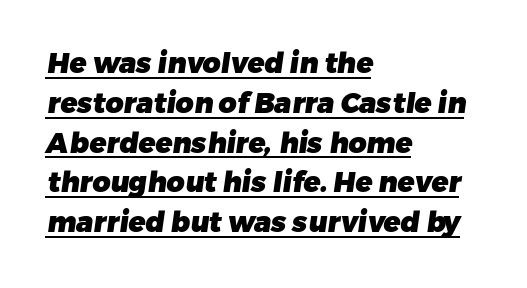
The image shows 28 px heavy sans-serif type; set left-aligned, normal line spacing (1.42x), normal letter spacing, underlined; low stroke contrast and a medium x-height.
